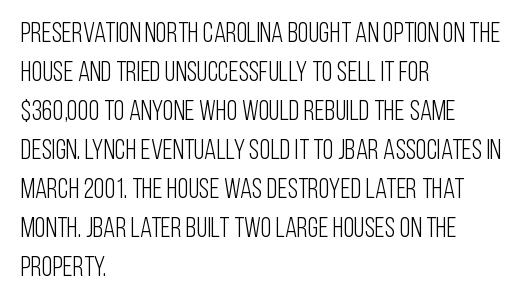
{"serif": "no", "italic": "no", "bold": "no", "weight": "light", "width": "condensed", "stroke_contrast": "low", "x_height": "large", "monospaced": "no", "underline": "no", "align": "left", "line_spacing": "normal", "line_spacing_ratio": 1.39, "letter_spacing": "normal", "letter_spacing_em": 0.0, "glyph_px": 28}
